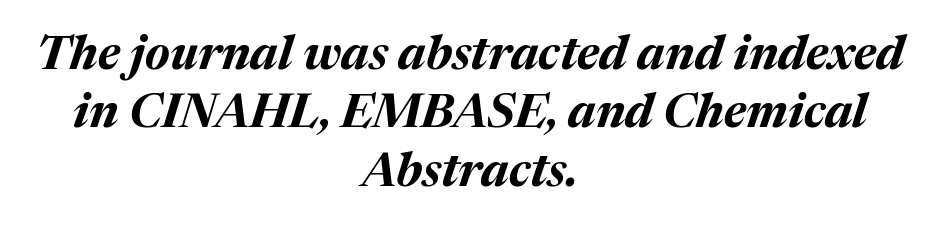
Q: Is the text bold? A: Yes.
Q: Is the text italic (slanted)? A: Yes, it leans right by about 17 degrees.
Q: Is the text underlined? A: No.
Q: How is the paragraph aligned? A: Centered.
Q: Is the spacing between letters normal or unusually wide? A: Normal.
Q: Width (condensed, normal, or wide)? A: Normal.
Q: Stroke contrast? A: Medium.
Q: x-height? A: Medium.
Q: Monospaced? A: No.
